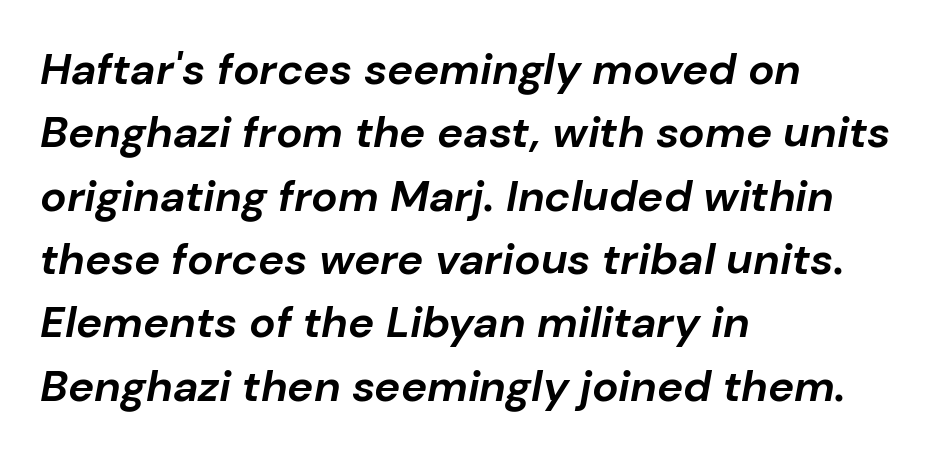
Q: Is the text bold? A: Yes.
Q: Is the text italic (slanted)? A: Yes, it leans right by about 10 degrees.
Q: Is the text underlined? A: No.
Q: How is the paragraph aligned? A: Left-aligned.
Q: Is the spacing between letters normal or unusually wide? A: Normal.
Q: Is the spacing between lines tight, normal or loose? A: Normal.
Q: Width (condensed, normal, or wide)? A: Normal.
Q: Stroke contrast? A: Low.
Q: x-height? A: Medium.
Q: Monospaced? A: No.
